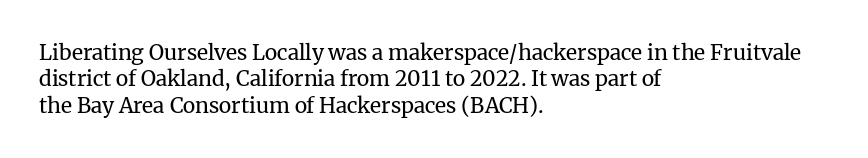
Q: Is the text bold? A: No.
Q: Is the text italic (slanted)? A: No, it is upright.
Q: Is the text underlined? A: No.
Q: How is the paragraph aligned? A: Left-aligned.
Q: Is the spacing between letters normal or unusually wide? A: Normal.
Q: Is the spacing between lines tight, normal or loose? A: Normal.
